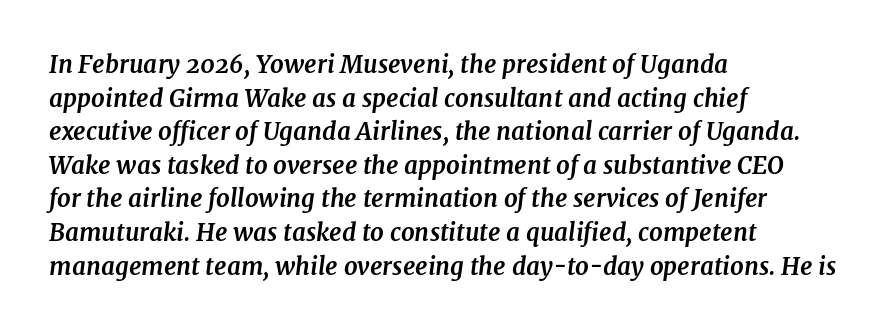
Q: Is the text bold? A: Yes.
Q: Is the text italic (slanted)? A: Yes, it leans right by about 7 degrees.
Q: Is the text underlined? A: No.
Q: How is the paragraph aligned? A: Left-aligned.
Q: Is the spacing between letters normal or unusually wide? A: Normal.
Q: Is the spacing between lines tight, normal or loose? A: Normal.
